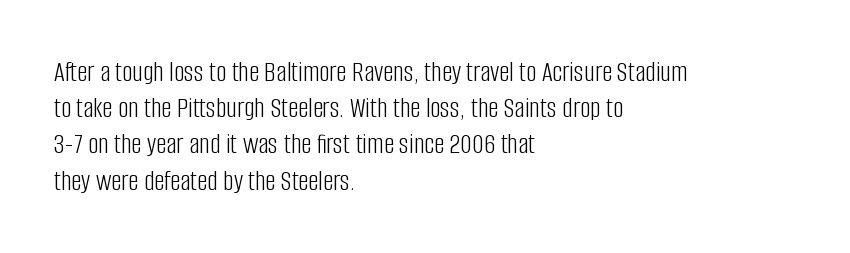
The image shows 29 px light, condensed sans-serif type, upright; set left-aligned, normal line spacing (1.25x), normal letter spacing, not underlined; low stroke contrast and a large x-height.
